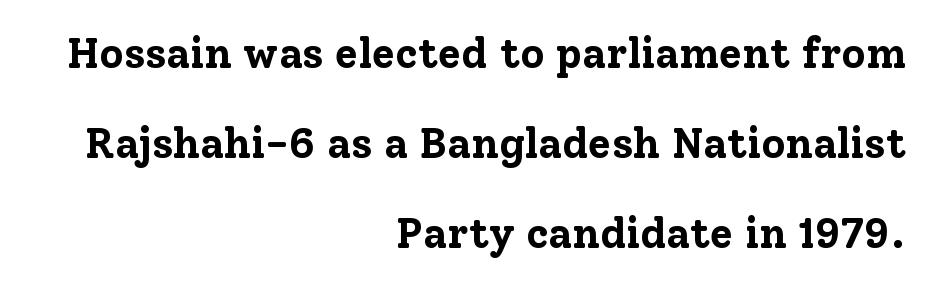
{"serif": "yes", "italic": "no", "bold": "yes", "weight": "bold", "width": "normal", "stroke_contrast": "low", "x_height": "medium", "monospaced": "no", "underline": "no", "align": "right", "line_spacing": "loose", "line_spacing_ratio": 2.14, "letter_spacing": "normal", "letter_spacing_em": 0.0, "glyph_px": 42}
